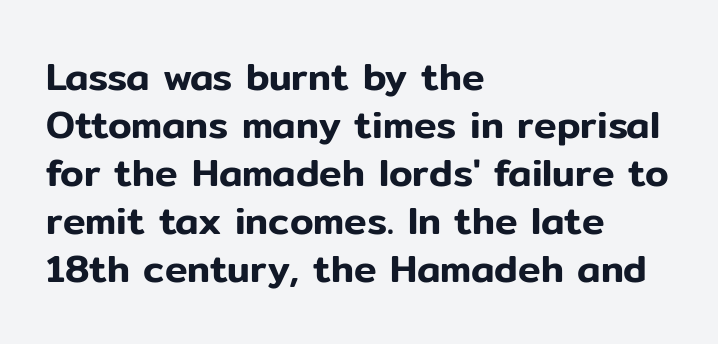
The image shows 38 px sans-serif type, upright; set left-aligned, normal line spacing (1.26x), normal letter spacing, not underlined; low stroke contrast and a medium x-height.
